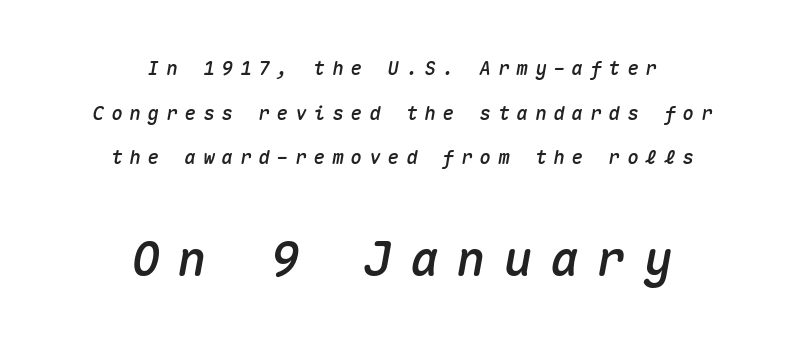
{"italic": "yes", "lean": "right", "slant_degrees": 10, "width": "normal", "stroke_contrast": "medium", "x_height": "medium", "monospaced": "yes", "underline": "no", "align": "center", "line_spacing": "loose", "line_spacing_ratio": 2.35, "letter_spacing": "wide", "letter_spacing_em": 0.37, "larger_block": "second", "size_ratio": 2.53, "glyph_px": 48}
